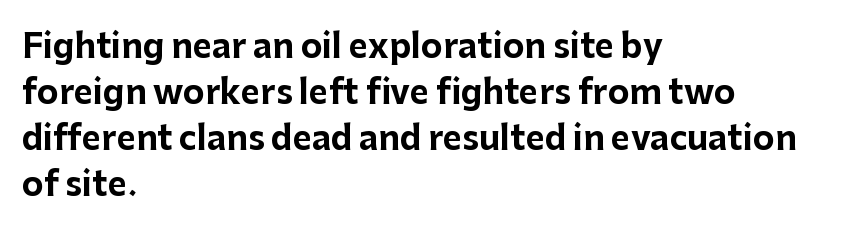
How heavy is the stroke? Heavy — this is a bold. Plain, unruled lines of type. Short note: letters normally spaced. Ascenders rise straight up at ninety degrees. Alignment: flush left. One glance says typical: line gaps are just what's usual.
